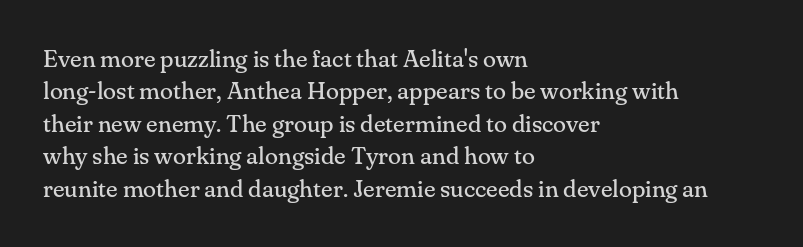
Q: Is the text bold? A: No.
Q: Is the text italic (slanted)? A: No, it is upright.
Q: Is the text underlined? A: No.
Q: How is the paragraph aligned? A: Left-aligned.
Q: Is the spacing between letters normal or unusually wide? A: Normal.
Q: Is the spacing between lines tight, normal or loose? A: Normal.
